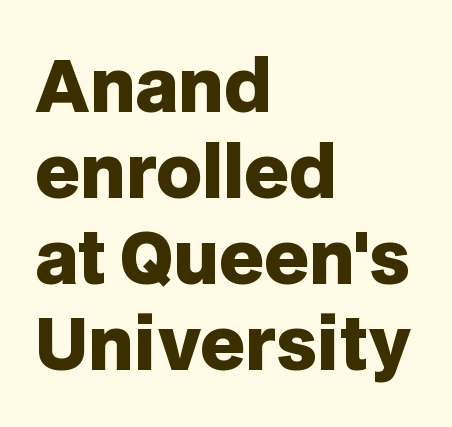
The image shows 70 px heavy sans-serif type, upright; set left-aligned, line spacing 1.23x, normal letter spacing, not underlined; low stroke contrast and a large x-height.
